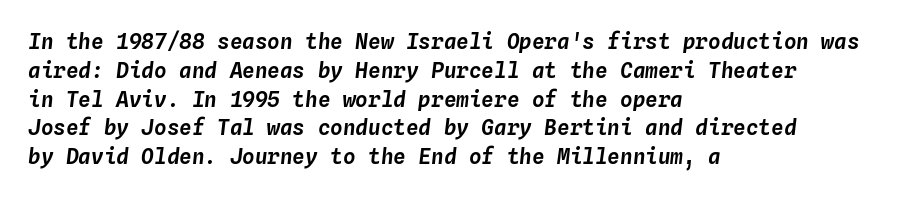
{"italic": "yes", "lean": "right", "slant_degrees": 4, "underline": "no", "align": "left", "line_spacing": "normal", "line_spacing_ratio": 1.37, "letter_spacing": "normal", "letter_spacing_em": 0.0, "glyph_px": 21}
